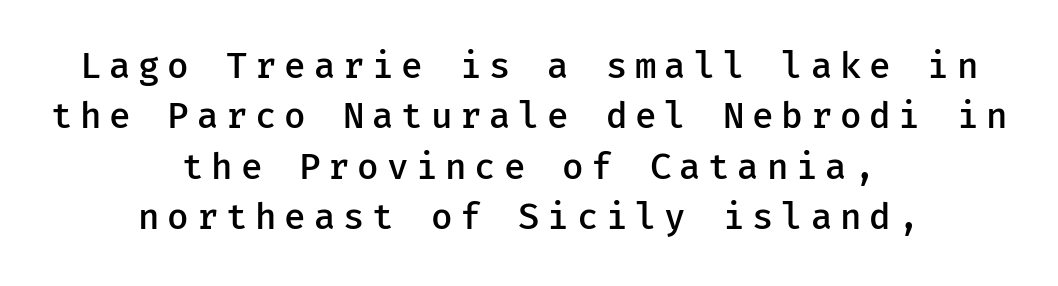
{"serif": "no", "italic": "no", "bold": "semi", "weight": "semibold", "width": "normal", "stroke_contrast": "low", "x_height": "medium", "underline": "no", "align": "center", "line_spacing": "normal", "line_spacing_ratio": 1.44, "letter_spacing": "wide", "letter_spacing_em": 0.22, "glyph_px": 35}
